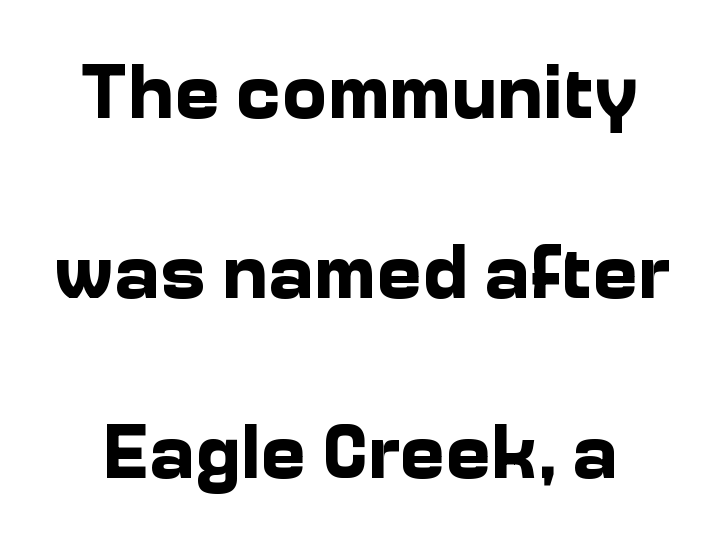
The image shows 77 px bold sans-serif type, upright; set loose line spacing (2.34x), normal letter spacing, not underlined; low stroke contrast and a medium x-height.
